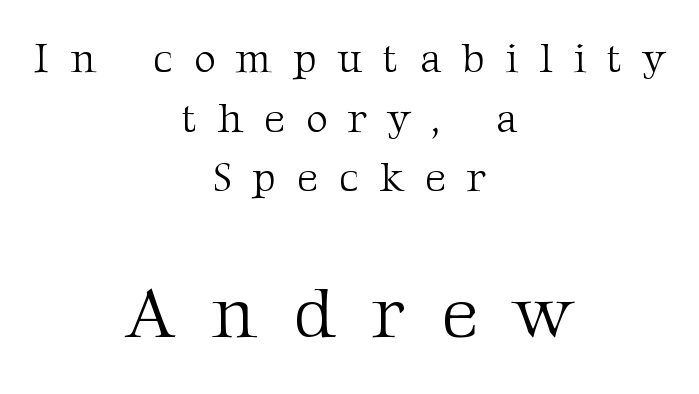
The face used here is proportionally spaced, like ordinary book or web type. The passage shown stacks its lines at a standard gap. Here the second block reads like a headline and the first like body copy. This sample uses an upright cut, with every glyph sitting square on the baseline. Reading down the block, each line starts at a different indent, mirrored at its end.
